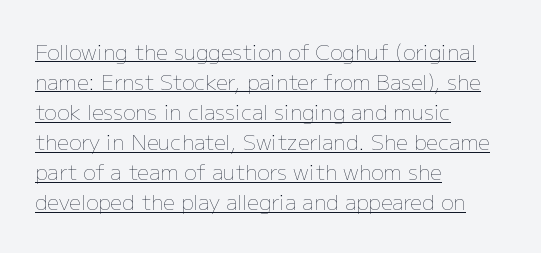
{"italic": "no", "bold": "no", "underline": "yes", "align": "left", "line_spacing": "normal", "line_spacing_ratio": 1.43, "letter_spacing": "normal", "letter_spacing_em": 0.0, "glyph_px": 21}
